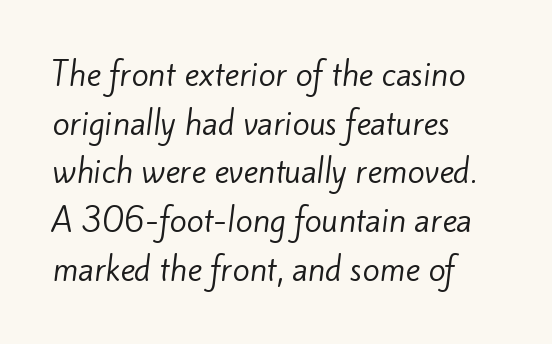
Q: Is the text bold? A: No.
Q: Is the typeface a serif or a sans-serif typeface? A: Sans-serif.
Q: Is the text underlined? A: No.
Q: How is the paragraph aligned? A: Left-aligned.
Q: Is the spacing between letters normal or unusually wide? A: Normal.
Q: Is the spacing between lines tight, normal or loose? A: Normal.
Q: Width (condensed, normal, or wide)? A: Normal.
Q: Stroke contrast? A: Low.
Q: x-height? A: Small.
Q: Monospaced? A: No.
